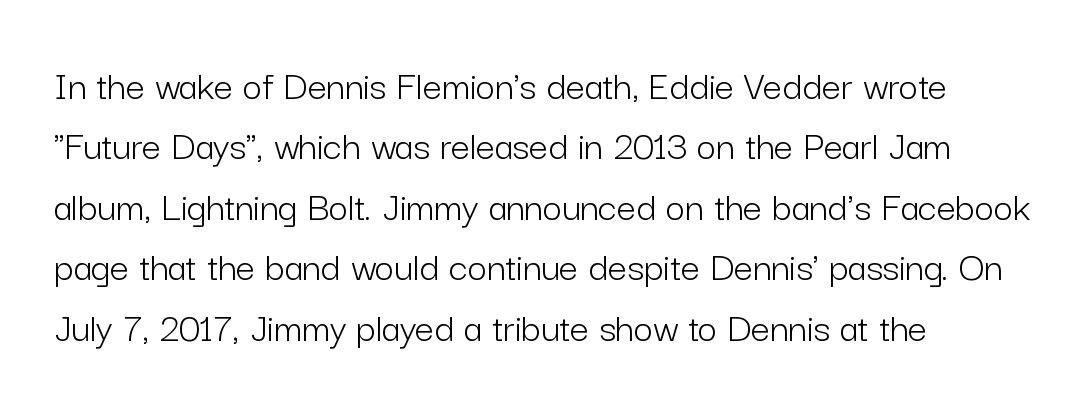
Q: Is the text bold? A: No.
Q: Is the text italic (slanted)? A: No, it is upright.
Q: Is the typeface a serif or a sans-serif typeface? A: Sans-serif.
Q: Is the text underlined? A: No.
Q: How is the paragraph aligned? A: Left-aligned.
Q: Is the spacing between letters normal or unusually wide? A: Normal.
Q: Is the spacing between lines tight, normal or loose? A: Normal.
Q: Width (condensed, normal, or wide)? A: Normal.
Q: Stroke contrast? A: Low.
Q: x-height? A: Medium.
Q: Monospaced? A: No.
